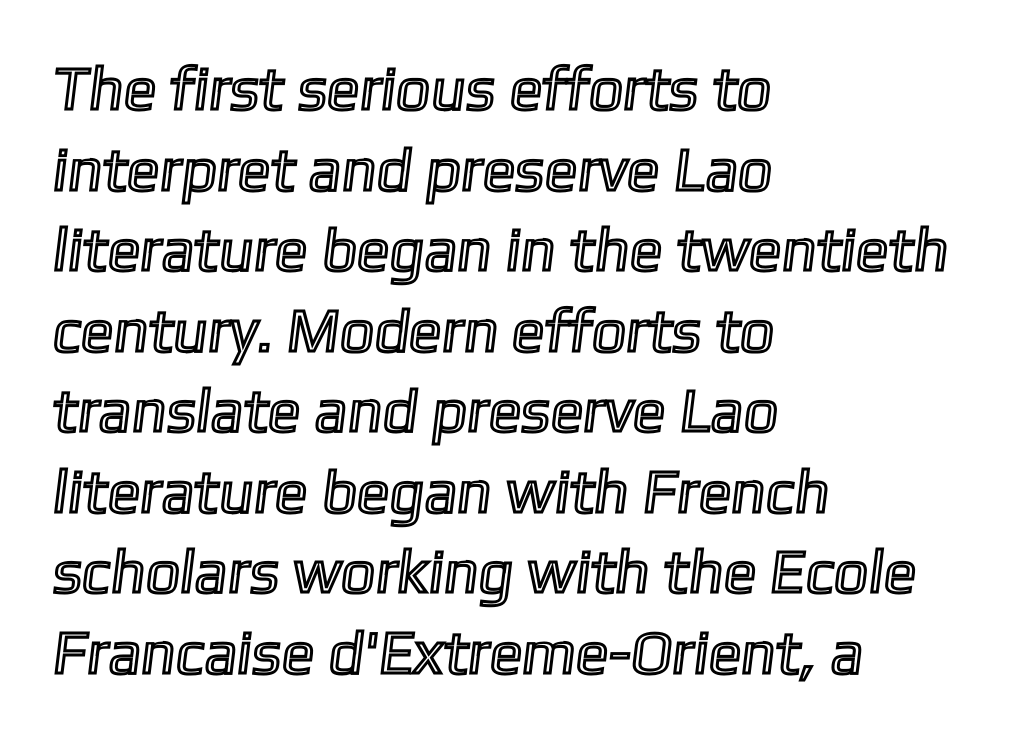
Note the varied advance widths — an 'i' is clearly narrower than an 'm'. Whoever set this chose a conventional vertical rhythm. Here the glyphs are tracked normally, forming tight word shapes. The compositor pushed each line to the left boundary.
